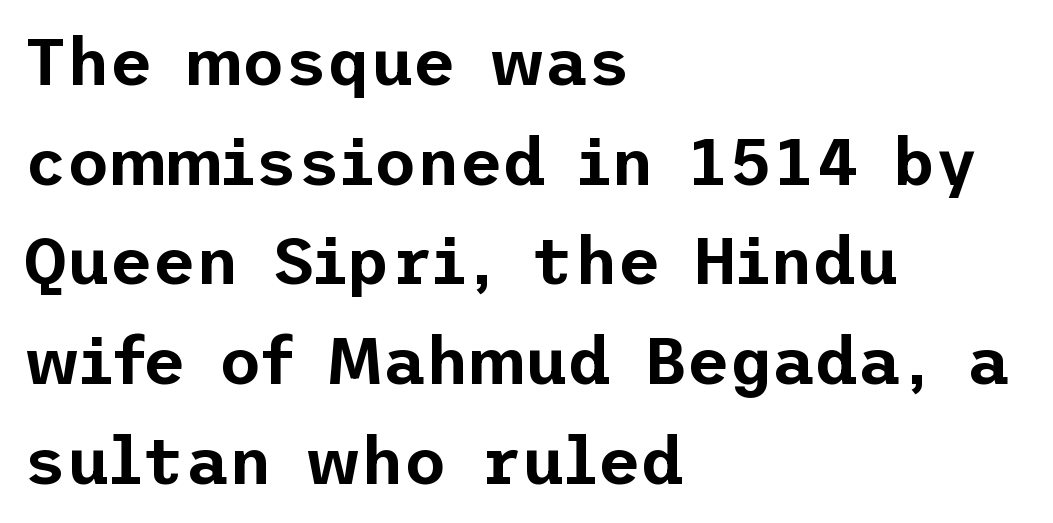
Q: Is the text italic (slanted)? A: No, it is upright.
Q: Is the typeface a serif or a sans-serif typeface? A: Sans-serif.
Q: Is the text underlined? A: No.
Q: How is the paragraph aligned? A: Left-aligned.
Q: Is the spacing between letters normal or unusually wide? A: Normal.
Q: Is the spacing between lines tight, normal or loose? A: Normal.
Q: Width (condensed, normal, or wide)? A: Normal.
Q: Stroke contrast? A: Low.
Q: x-height? A: Medium.
